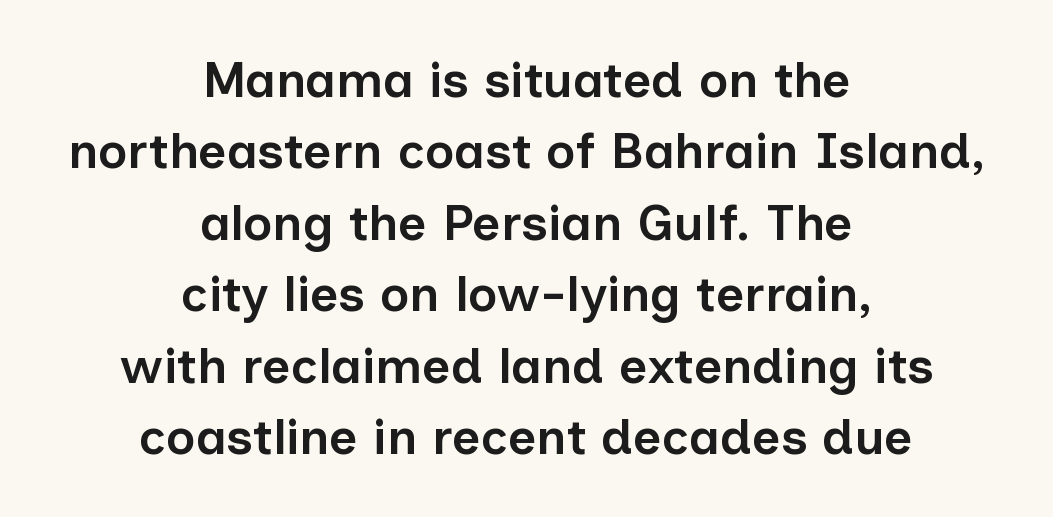
{"serif": "no", "italic": "no", "bold": "semi", "weight": "semibold", "width": "normal", "stroke_contrast": "low", "x_height": "medium", "monospaced": "no", "underline": "no", "align": "center", "line_spacing": "normal", "line_spacing_ratio": 1.43, "letter_spacing": "normal", "letter_spacing_em": 0.0, "glyph_px": 50}
